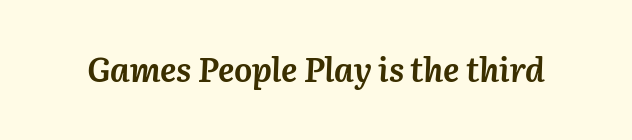
Any mark beneath the type? The region is blank. The font is running at its bold setting. Looks like regular typesetting: each glyph gets only the width it needs. These lines keep a tight, regular rhythm from letter to letter.
